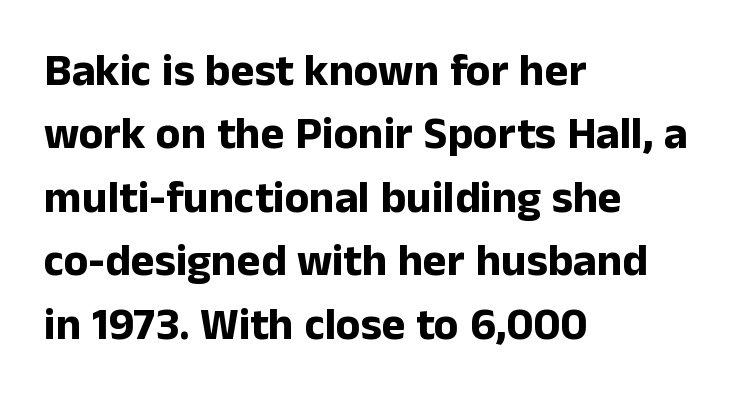
{"serif": "no", "italic": "no", "bold": "yes", "weight": "bold", "width": "normal", "stroke_contrast": "low", "x_height": "medium", "monospaced": "no", "underline": "no", "align": "left", "line_spacing": "normal", "line_spacing_ratio": 1.41, "letter_spacing": "normal", "letter_spacing_em": 0.0, "glyph_px": 45}
